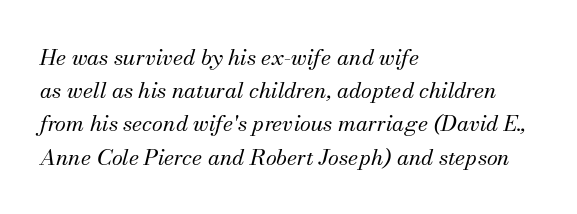
{"italic": "yes", "lean": "right", "slant_degrees": 13, "bold": "no", "underline": "no", "align": "left", "line_spacing": "normal", "line_spacing_ratio": 1.51, "letter_spacing": "normal", "letter_spacing_em": 0.0, "glyph_px": 22}
